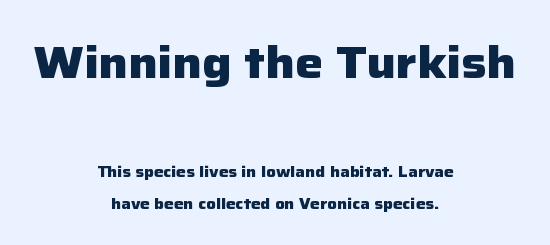
{"serif": "no", "italic": "no", "bold": "yes", "weight": "heavy", "width": "normal", "stroke_contrast": "low", "x_height": "medium", "monospaced": "no", "underline": "no", "align": "center", "line_spacing": "loose", "line_spacing_ratio": 2.17, "letter_spacing": "normal", "letter_spacing_em": 0.0, "larger_block": "first", "size_ratio": 2.93, "glyph_px": 44}
